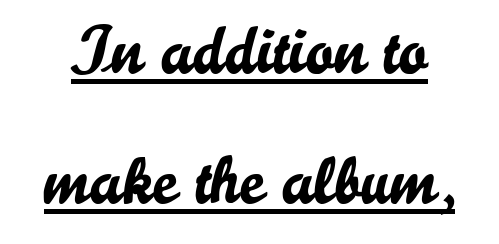
The image shows 68 px sans-serif type; set loose line spacing (1.91x), normal letter spacing, underlined; low stroke contrast and a small x-height.
